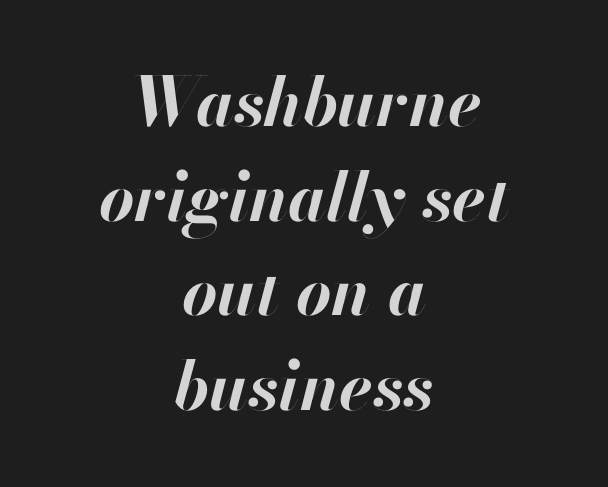
Q: Is the text bold? A: Yes.
Q: Is the text italic (slanted)? A: Yes, it leans right by about 13 degrees.
Q: Is the text underlined? A: No.
Q: How is the paragraph aligned? A: Centered.
Q: Is the spacing between letters normal or unusually wide? A: Normal.
Q: Is the spacing between lines tight, normal or loose? A: Normal.
Q: Width (condensed, normal, or wide)? A: Normal.
Q: Stroke contrast? A: High.
Q: x-height? A: Small.
Q: Monospaced? A: No.
